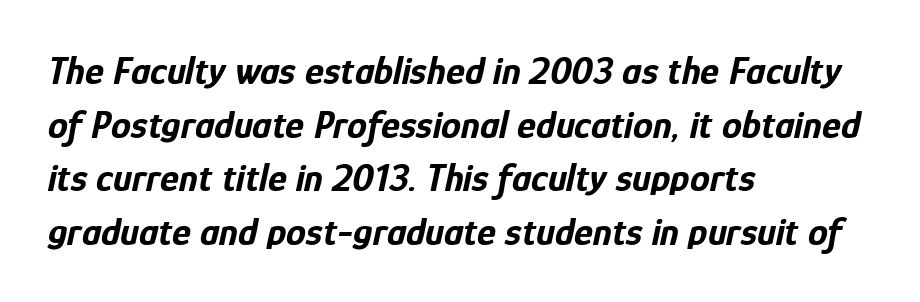
The image shows 40 px bold, condensed type, italic (leaning right); set left-aligned, normal line spacing (1.34x), normal letter spacing, not underlined; low stroke contrast and a medium x-height.
